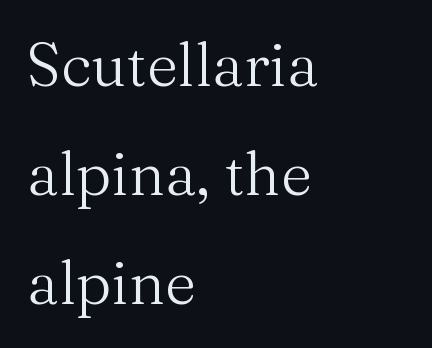
Q: Is the text bold? A: No.
Q: Is the text italic (slanted)? A: No, it is upright.
Q: Is the typeface a serif or a sans-serif typeface? A: Serif.
Q: Is the text underlined? A: No.
Q: How is the paragraph aligned? A: Left-aligned.
Q: Is the spacing between letters normal or unusually wide? A: Normal.
Q: Width (condensed, normal, or wide)? A: Normal.
Q: Stroke contrast? A: Medium.
Q: x-height? A: Medium.
Q: Monospaced? A: No.
